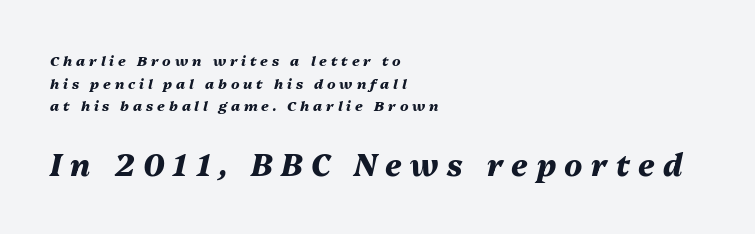
Looks like regular typesetting: each glyph gets only the width it needs. The horizontal fit of the characters is loose and conspicuously gappy. Tall strokes in this sample are angled rather than plumb. A normal amount of white space separates one row of letters from the next. Strokes here are thick enough to call this a true bold. A student would call this left alignment; a typographer would say flush left, rag right.
